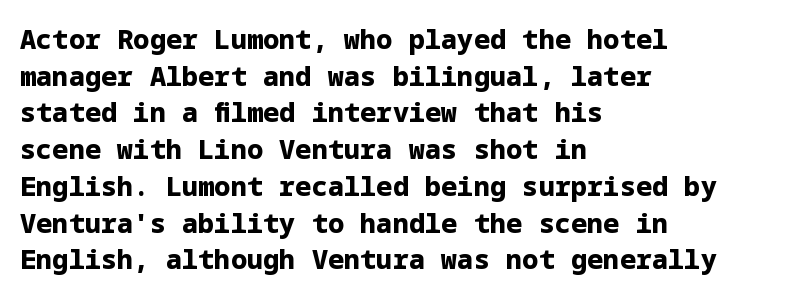
{"italic": "no", "bold": "yes", "underline": "no", "align": "left", "line_spacing": "normal", "line_spacing_ratio": 1.36, "letter_spacing": "normal", "letter_spacing_em": 0.0, "glyph_px": 27}
